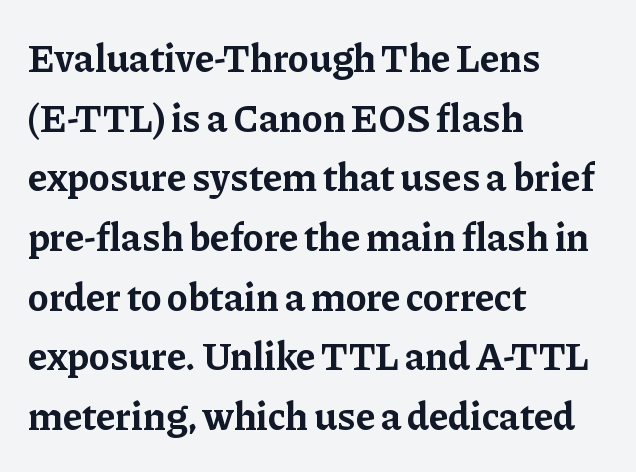
Q: Is the text bold? A: Yes.
Q: Is the text italic (slanted)? A: No, it is upright.
Q: Is the typeface a serif or a sans-serif typeface? A: Serif.
Q: Is the text underlined? A: No.
Q: How is the paragraph aligned? A: Left-aligned.
Q: Is the spacing between letters normal or unusually wide? A: Normal.
Q: Is the spacing between lines tight, normal or loose? A: Normal.
Q: Width (condensed, normal, or wide)? A: Normal.
Q: Stroke contrast? A: Low.
Q: x-height? A: Medium.
Q: Monospaced? A: No.
